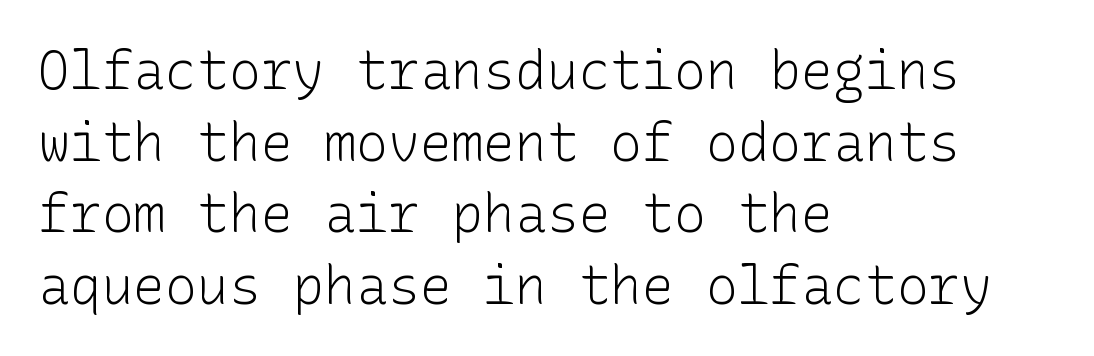
The image shows 53 px light sans-serif type, upright; set left-aligned, normal line spacing (1.35x), normal letter spacing, not underlined; low stroke contrast and a medium x-height.
